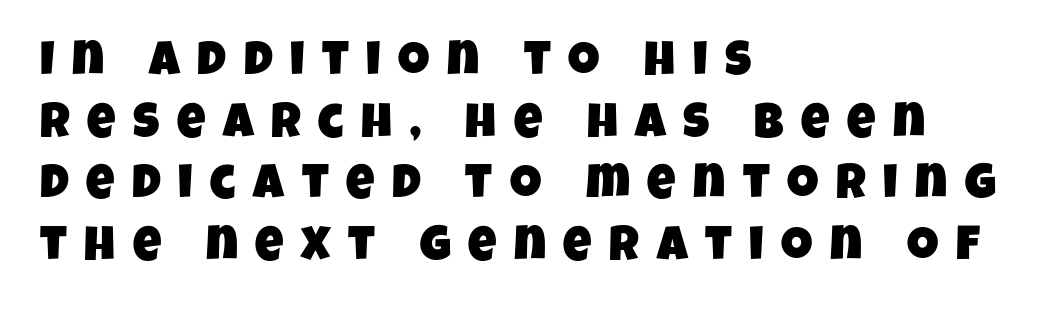
The image shows 49 px condensed sans-serif type; set left-aligned, normal line spacing (1.26x), unusually wide letter spacing (+0.36 em), not underlined; low stroke contrast and a large x-height.
